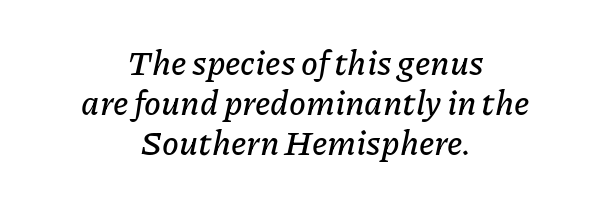
Q: Is the text italic (slanted)? A: Yes, it leans right by about 11 degrees.
Q: Is the text underlined? A: No.
Q: How is the paragraph aligned? A: Centered.
Q: Is the spacing between letters normal or unusually wide? A: Normal.
Q: Width (condensed, normal, or wide)? A: Normal.
Q: Stroke contrast? A: Low.
Q: x-height? A: Medium.
Q: Monospaced? A: No.
